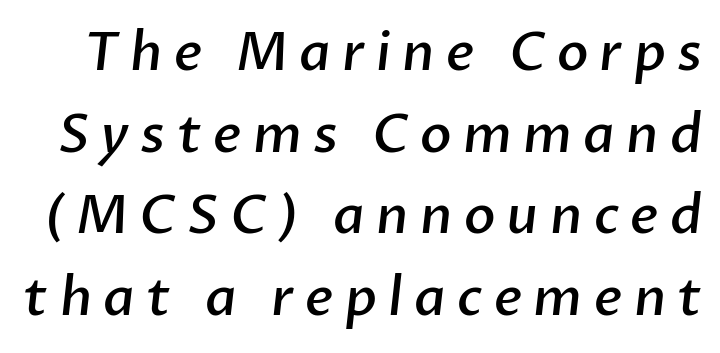
{"serif": "no", "bold": "semi", "weight": "semibold", "width": "normal", "stroke_contrast": "low", "x_height": "medium", "monospaced": "no", "underline": "no", "line_spacing": "normal", "line_spacing_ratio": 1.57, "letter_spacing": "wide", "letter_spacing_em": 0.22, "glyph_px": 52}
